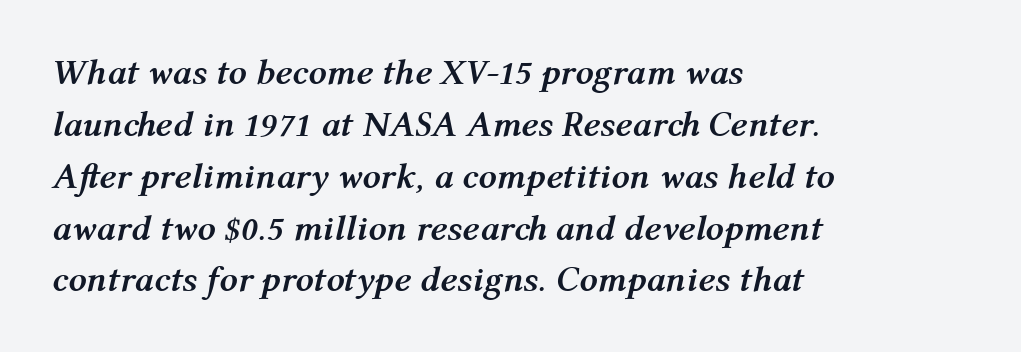
Q: Is the text bold? A: Yes.
Q: Is the text italic (slanted)? A: Yes, it leans right by about 12 degrees.
Q: Is the text underlined? A: No.
Q: How is the paragraph aligned? A: Left-aligned.
Q: Is the spacing between letters normal or unusually wide? A: Normal.
Q: Is the spacing between lines tight, normal or loose? A: Normal.
Q: Width (condensed, normal, or wide)? A: Normal.
Q: Stroke contrast? A: Medium.
Q: x-height? A: Medium.
Q: Monospaced? A: No.
